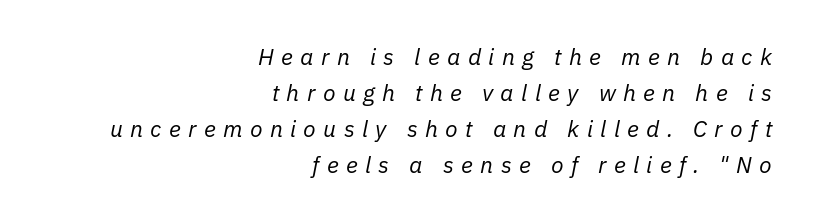
Q: Is the text bold? A: No.
Q: Is the text italic (slanted)? A: Yes, it leans right by about 11 degrees.
Q: Is the text underlined? A: No.
Q: How is the paragraph aligned? A: Right-aligned.
Q: Is the spacing between letters normal or unusually wide? A: Unusually wide.
Q: Is the spacing between lines tight, normal or loose? A: Normal.
